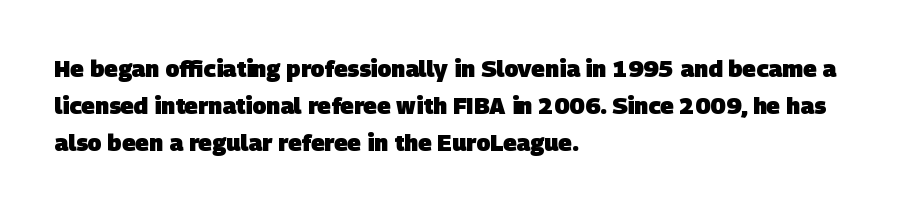
{"bold": "yes", "underline": "no", "align": "left", "line_spacing": "normal", "line_spacing_ratio": 1.6, "letter_spacing": "normal", "letter_spacing_em": 0.0, "glyph_px": 23}
